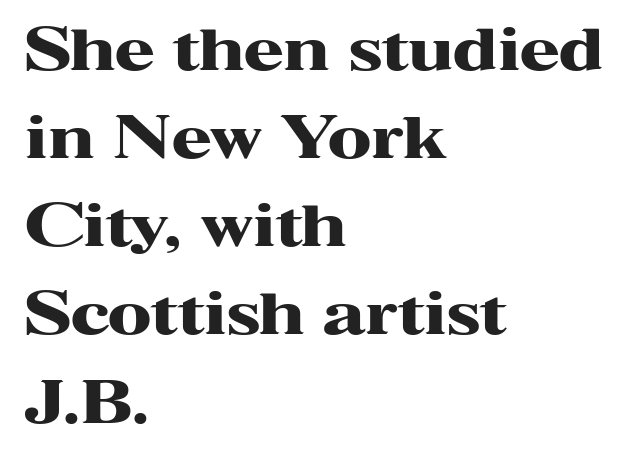
{"serif": "yes", "italic": "no", "bold": "yes", "weight": "heavy", "width": "wide", "stroke_contrast": "high", "x_height": "medium", "monospaced": "no", "underline": "no", "align": "left", "line_spacing": "normal", "line_spacing_ratio": 1.52, "letter_spacing": "normal", "letter_spacing_em": 0.0, "glyph_px": 58}
